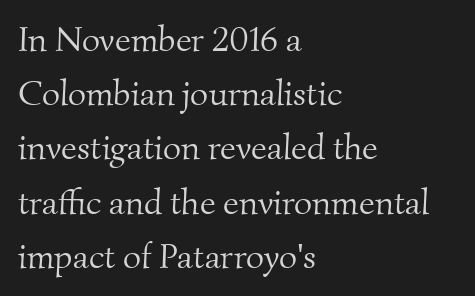
{"serif": "yes", "bold": "no", "weight": "light", "width": "normal", "stroke_contrast": "medium", "x_height": "small", "monospaced": "no", "underline": "no", "align": "left", "line_spacing": "normal", "line_spacing_ratio": 1.55, "letter_spacing": "normal", "letter_spacing_em": 0.0, "glyph_px": 35}
